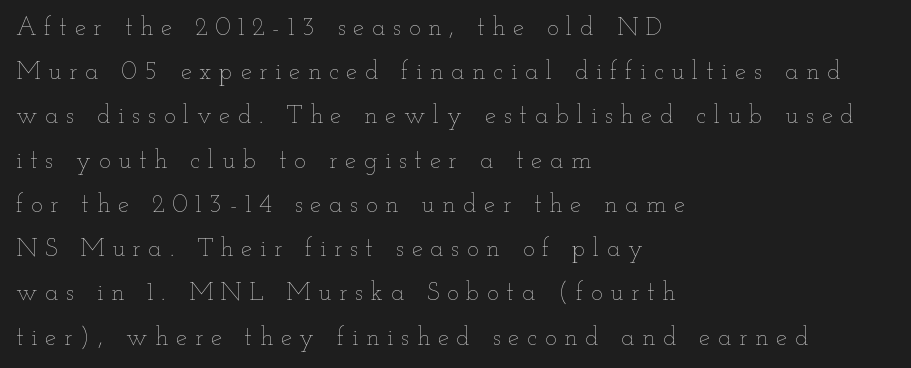
Q: Is the text bold? A: No.
Q: Is the text italic (slanted)? A: No, it is upright.
Q: Is the text underlined? A: No.
Q: How is the paragraph aligned? A: Left-aligned.
Q: Is the spacing between letters normal or unusually wide? A: Unusually wide.
